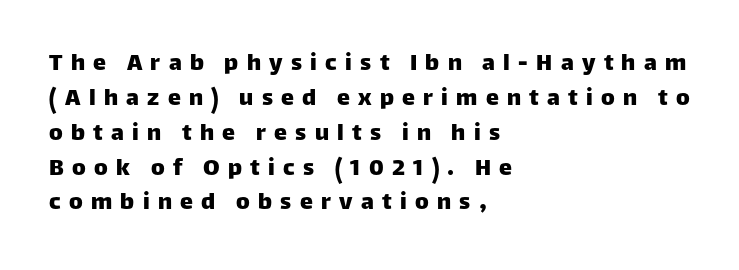
Q: Is the text italic (slanted)? A: No, it is upright.
Q: Is the text underlined? A: No.
Q: How is the paragraph aligned? A: Left-aligned.
Q: Is the spacing between letters normal or unusually wide? A: Unusually wide.
Q: Is the spacing between lines tight, normal or loose? A: Normal.
